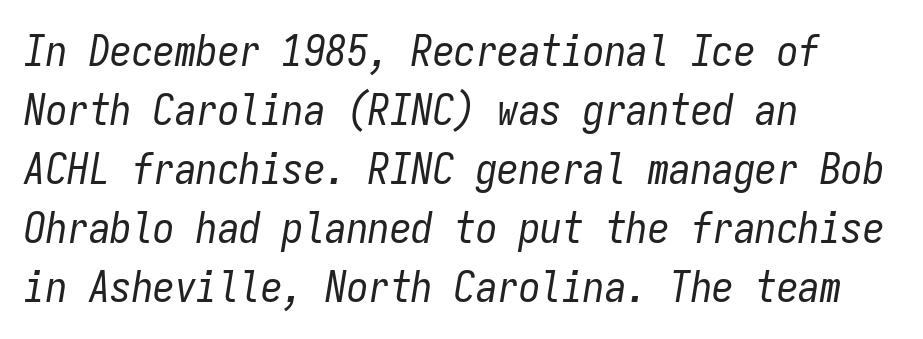
The image shows 43 px regular-weight, condensed type, italic (leaning right), monospaced; set left-aligned, normal line spacing (1.37x), normal letter spacing, not underlined; low stroke contrast and a medium x-height.
